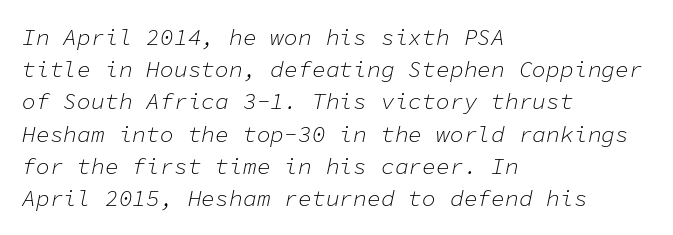
{"italic": "yes", "lean": "right", "slant_degrees": 11, "bold": "no", "underline": "no", "align": "left", "line_spacing": "normal", "line_spacing_ratio": 1.4, "letter_spacing": "normal", "letter_spacing_em": 0.0, "glyph_px": 23}
